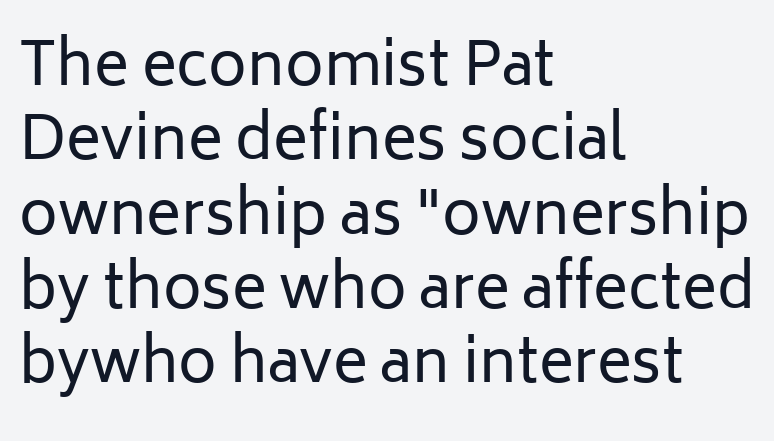
Q: Is the text bold? A: No.
Q: Is the text italic (slanted)? A: No, it is upright.
Q: Is the typeface a serif or a sans-serif typeface? A: Sans-serif.
Q: Is the text underlined? A: No.
Q: How is the paragraph aligned? A: Left-aligned.
Q: Is the spacing between letters normal or unusually wide? A: Normal.
Q: Is the spacing between lines tight, normal or loose? A: Normal.
Q: Width (condensed, normal, or wide)? A: Normal.
Q: Stroke contrast? A: Low.
Q: x-height? A: Medium.
Q: Monospaced? A: No.
